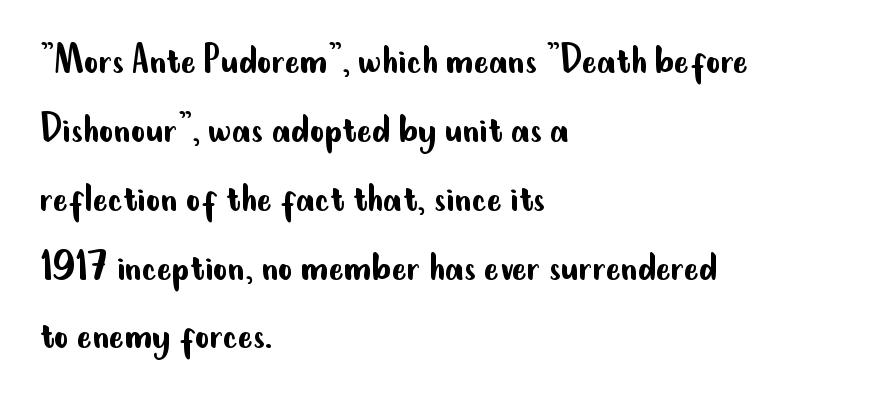
Italic? Not at all — the glyphs are vertical. In terms of leading, this rendering sits right in the middle. What kind of face is this? One without serifs — a sans. Line starts are locked; line ends wander. Each row of text sits above clean, open space. Vertical stems look standard width or narrower in stroke.
